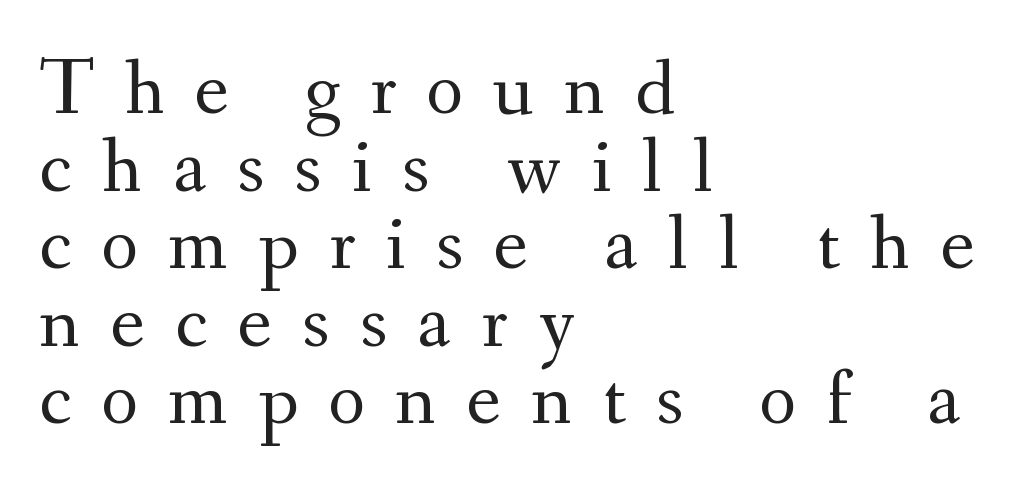
This is roman type, the default non-slanted kind. No extra ink here — the face is not bold. The paragraph has a hard left edge and a soft right edge. The letterforms stand isolated, each surrounded by extra space.
